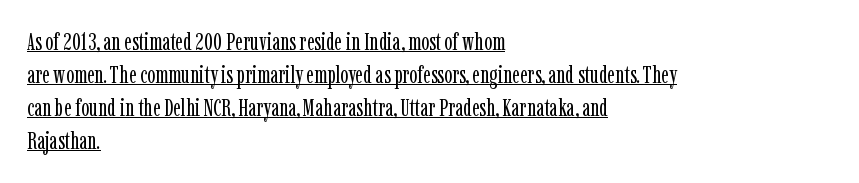
Q: Is the text bold? A: No.
Q: Is the text italic (slanted)? A: No, it is upright.
Q: Is the text underlined? A: Yes.
Q: How is the paragraph aligned? A: Left-aligned.
Q: Is the spacing between letters normal or unusually wide? A: Normal.
Q: Is the spacing between lines tight, normal or loose? A: Normal.
